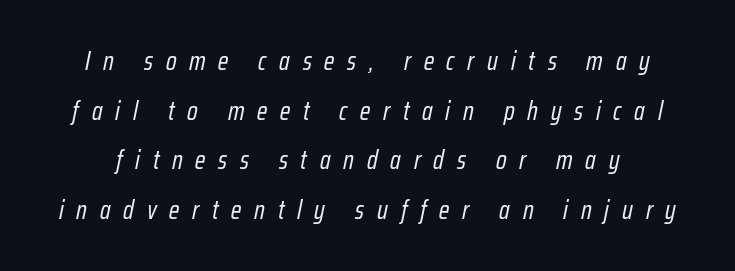
Successive baselines arrive slowly, with a big drop between each. Letters rest on an invisible, unmarked baseline. You can tell it's italic because the verticals aren't actually vertical. A typesetter would call this heavily tracked-out type. A quiet, ordinary-to-light weight characterises the typeface.
